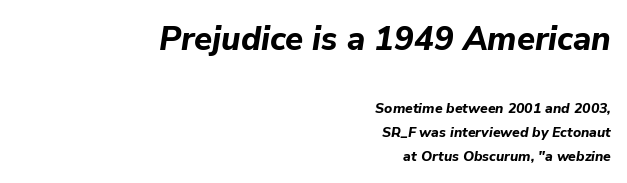
Compared with typical body copy, the letter spacing here is the same. Only glyphs here, with clear space below each row. The sample has been set heavy, in full bold. The rendering anchors every line to the right-hand side. The emphasis by scale lands on block number one, above.
